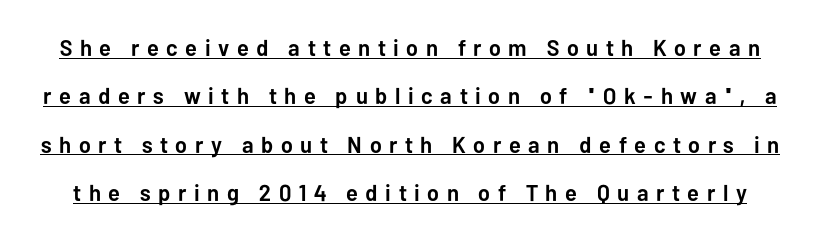
{"italic": "no", "bold": "yes", "underline": "yes", "line_spacing": "loose", "line_spacing_ratio": 2.1, "letter_spacing": "wide", "letter_spacing_em": 0.33, "glyph_px": 23}
